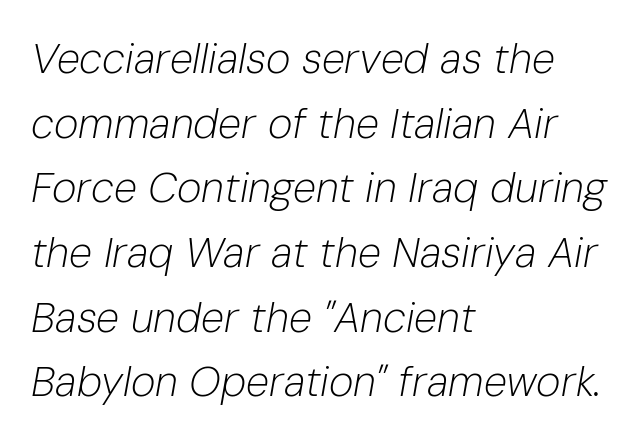
Q: Is the text bold? A: No.
Q: Is the text italic (slanted)? A: Yes, it leans right by about 10 degrees.
Q: Is the text underlined? A: No.
Q: How is the paragraph aligned? A: Left-aligned.
Q: Is the spacing between letters normal or unusually wide? A: Normal.
Q: Is the spacing between lines tight, normal or loose? A: Normal.
Q: Width (condensed, normal, or wide)? A: Normal.
Q: Stroke contrast? A: Low.
Q: x-height? A: Medium.
Q: Monospaced? A: No.
